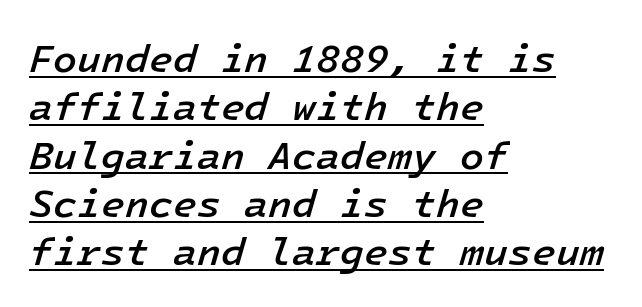
Firm but not heavy-handed strokes: this text is semibold. Italic? Definitely — the glyphs are oblique. The rendering keeps characters at their native spacing. A rule runs beneath these lines of type. Leftover space on each line is placed entirely after the last word.
